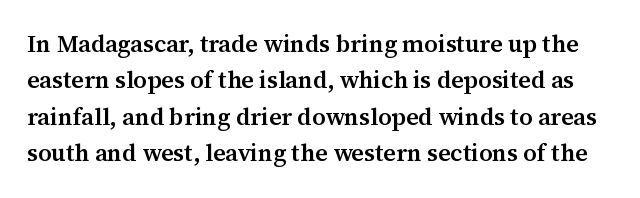
Letters rest on an invisible, unmarked baseline. This sample uses plain, unmodified letter spacing. A typesetter would mark this as roman, not italic. The line-height multiplier appears to be the usual default.
